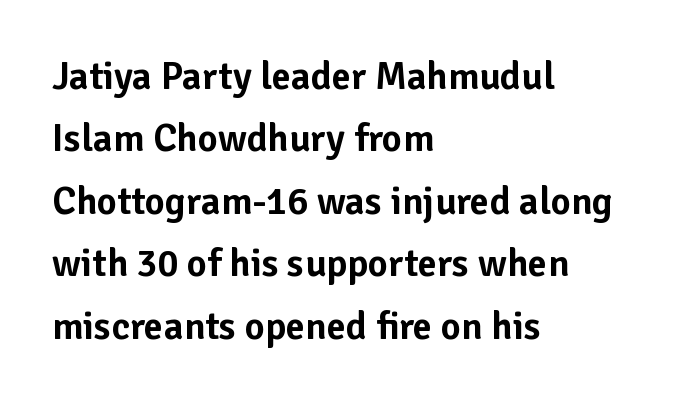
Compared with a centered layout, this one pins lines to the left instead. A typesetter would call this zero additional tracking. A bare baseline throughout the passage. Is there any slant? The stems are plumb. Varying glyph widths throughout — classic text-font behaviour.
